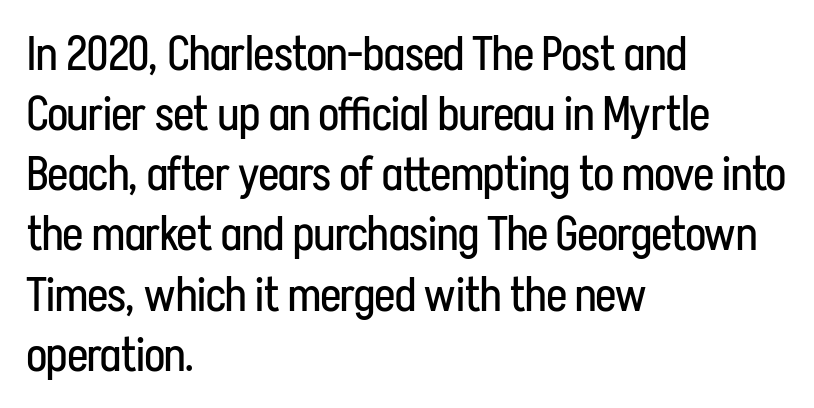
Q: Is the text bold? A: No.
Q: Is the text italic (slanted)? A: No, it is upright.
Q: Is the typeface a serif or a sans-serif typeface? A: Sans-serif.
Q: Is the text underlined? A: No.
Q: How is the paragraph aligned? A: Left-aligned.
Q: Is the spacing between letters normal or unusually wide? A: Normal.
Q: Is the spacing between lines tight, normal or loose? A: Normal.
Q: Width (condensed, normal, or wide)? A: Condensed.
Q: Stroke contrast? A: Low.
Q: x-height? A: Medium.
Q: Monospaced? A: No.
